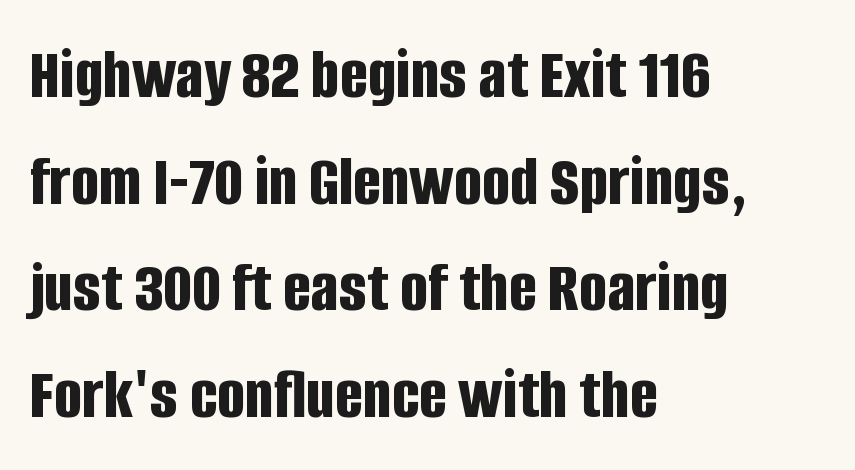
Q: Is the text bold? A: Yes.
Q: Is the text italic (slanted)? A: No, it is upright.
Q: Is the typeface a serif or a sans-serif typeface? A: Sans-serif.
Q: Is the text underlined? A: No.
Q: How is the paragraph aligned? A: Left-aligned.
Q: Is the spacing between letters normal or unusually wide? A: Normal.
Q: Is the spacing between lines tight, normal or loose? A: Normal.
Q: Width (condensed, normal, or wide)? A: Condensed.
Q: Stroke contrast? A: Low.
Q: x-height? A: Large.
Q: Monospaced? A: No.
